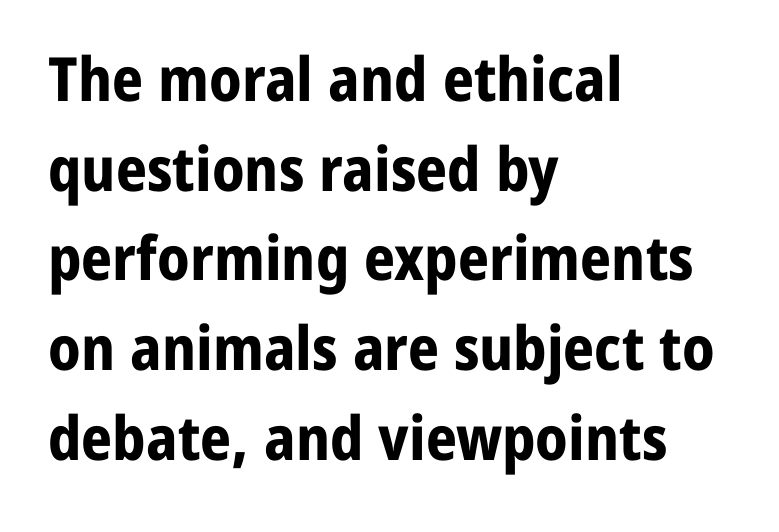
The image shows 61 px bold sans-serif type, upright; set left-aligned, normal line spacing (1.47x), normal letter spacing, not underlined; low stroke contrast and a medium x-height.
